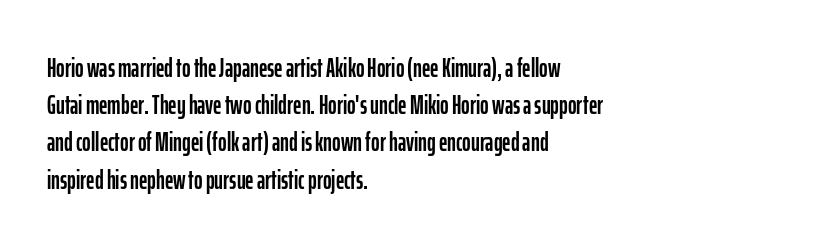
The passage is arranged the way most books set body copy — flush left. No extra tracking has been applied to these lines. You can tell it's not italic because the verticals are truly vertical. The leading is moderate, giving the passage an even texture. The specimen omits any rule beneath the text block's lines.
